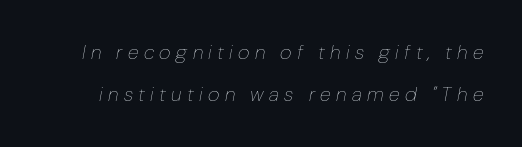
The axis of the letterforms is tilted away from vertical. Only glyphs here, with clear space below each row. The rendering inserts visible extra space after every character. No extra ink here — the face is not bold. The block of text is sparse from top to bottom, with ample space between rows.
